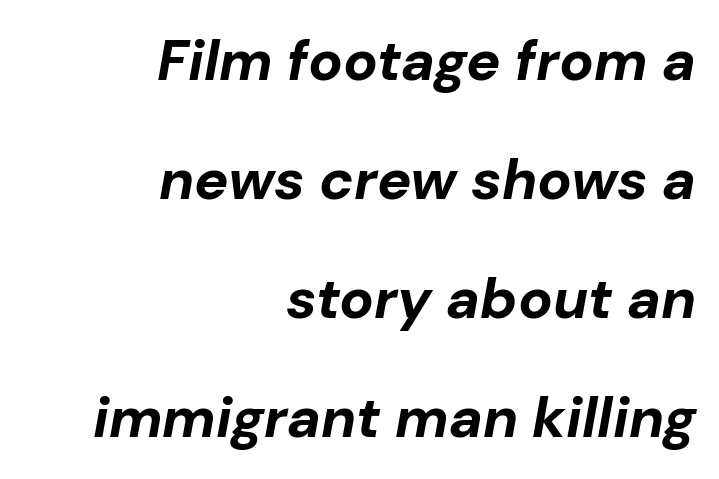
The image shows 57 px bold type, italic (leaning right); set right-aligned, loose line spacing (2.09x), normal letter spacing, not underlined; low stroke contrast and a medium x-height.
